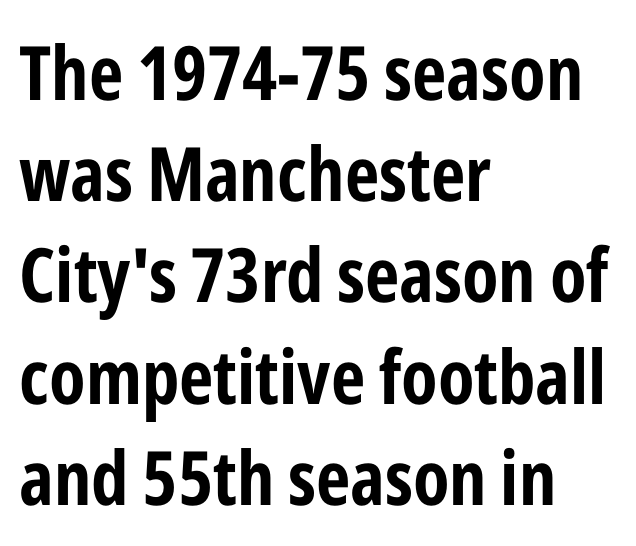
Q: Is the text bold? A: Yes.
Q: Is the text italic (slanted)? A: No, it is upright.
Q: Is the typeface a serif or a sans-serif typeface? A: Sans-serif.
Q: Is the text underlined? A: No.
Q: How is the paragraph aligned? A: Left-aligned.
Q: Is the spacing between letters normal or unusually wide? A: Normal.
Q: Is the spacing between lines tight, normal or loose? A: Normal.
Q: Width (condensed, normal, or wide)? A: Condensed.
Q: Stroke contrast? A: Low.
Q: x-height? A: Medium.
Q: Monospaced? A: No.
